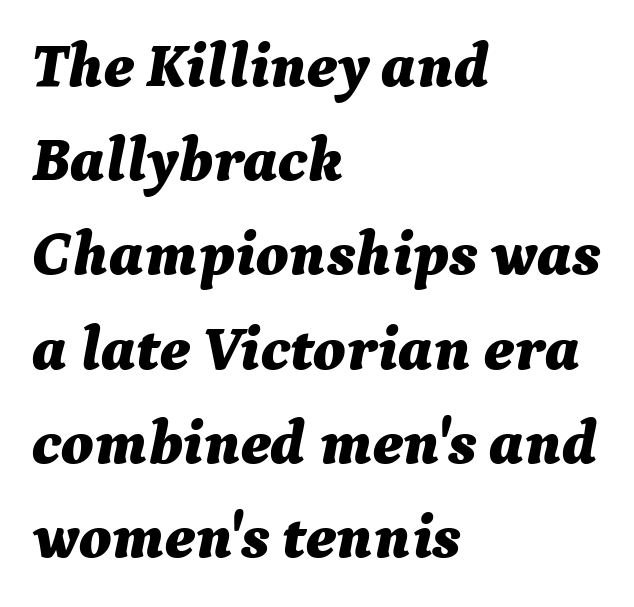
The image shows 62 px bold type, italic (leaning right); set left-aligned, normal line spacing (1.52x), normal letter spacing, not underlined; medium stroke contrast and a medium x-height.
